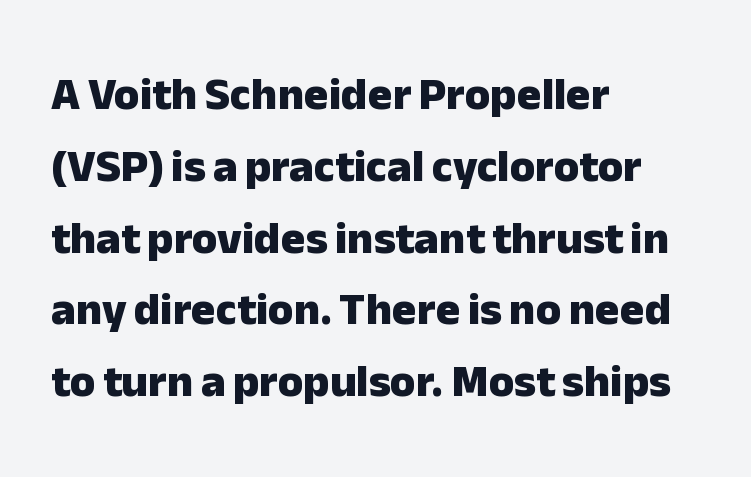
{"serif": "no", "italic": "no", "bold": "yes", "weight": "heavy", "width": "normal", "stroke_contrast": "low", "x_height": "medium", "monospaced": "no", "underline": "no", "align": "left", "line_spacing": "normal", "line_spacing_ratio": 1.56, "letter_spacing": "normal", "letter_spacing_em": 0.0, "glyph_px": 46}
